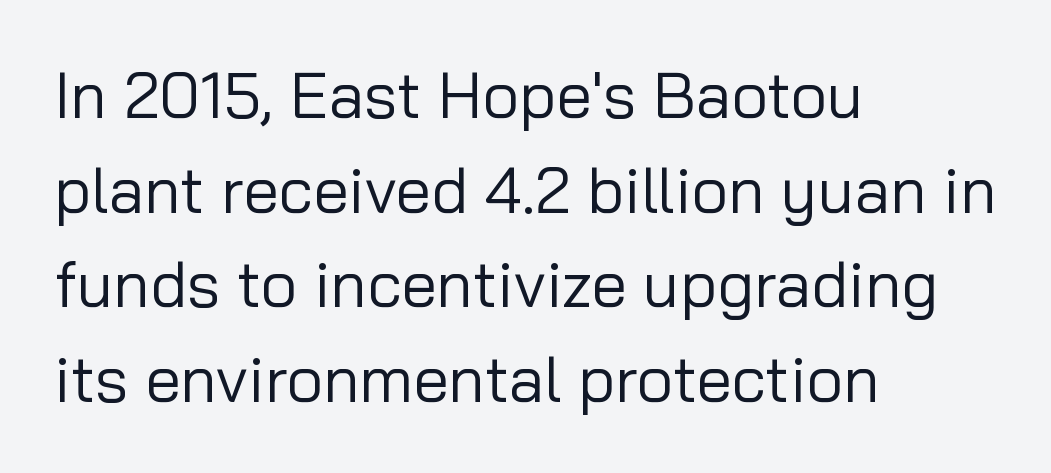
{"serif": "no", "italic": "no", "bold": "no", "weight": "regular", "width": "normal", "stroke_contrast": "low", "x_height": "medium", "monospaced": "no", "underline": "no", "align": "left", "line_spacing": "normal", "line_spacing_ratio": 1.48, "letter_spacing": "normal", "letter_spacing_em": 0.0, "glyph_px": 64}
